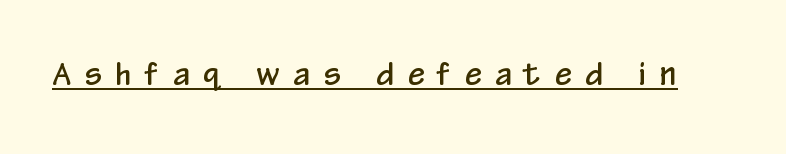
The image shows 30 px condensed sans-serif type, upright; set unusually wide letter spacing (+0.48 em), underlined; low stroke contrast and a medium x-height.
